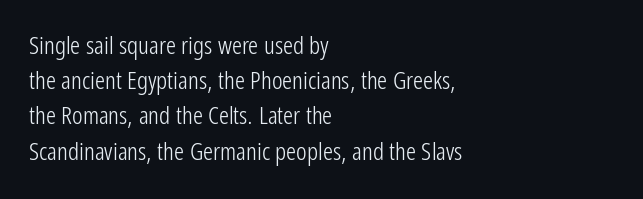
Weight: not bold — regular or lighter. Summary of vertical rhythm: regular, with standard interline spacing. Italic? Not at all — the glyphs are vertical. Words appear dense and cohesive because spacing is normal. Glance below the letters and you will spot only blank space.
